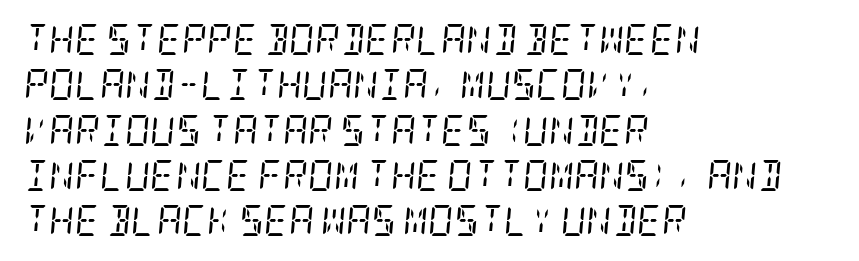
Q: Is the text bold? A: No.
Q: Is the text italic (slanted)? A: Yes, it leans right by about 5 degrees.
Q: Is the typeface a serif or a sans-serif typeface? A: Serif.
Q: Is the text underlined? A: No.
Q: How is the paragraph aligned? A: Left-aligned.
Q: Is the spacing between letters normal or unusually wide? A: Normal.
Q: Is the spacing between lines tight, normal or loose? A: Normal.
Q: Width (condensed, normal, or wide)? A: Condensed.
Q: Stroke contrast? A: Low.
Q: x-height? A: Large.
